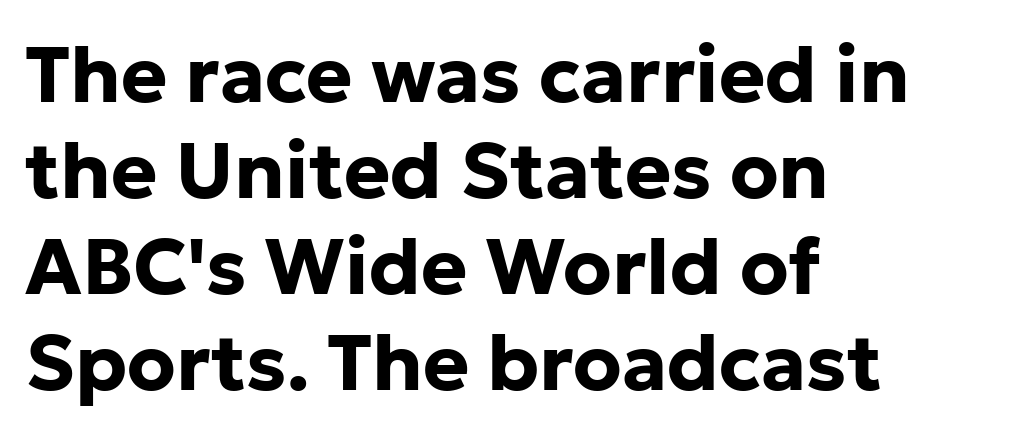
{"serif": "no", "italic": "no", "bold": "yes", "weight": "bold", "width": "normal", "stroke_contrast": "low", "x_height": "medium", "monospaced": "no", "underline": "no", "align": "left", "line_spacing_ratio": 1.23, "letter_spacing": "normal", "letter_spacing_em": 0.0, "glyph_px": 78}
